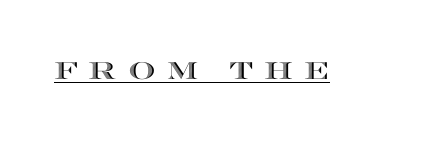
{"italic": "no", "underline": "yes", "letter_spacing": "wide", "letter_spacing_em": 0.47, "glyph_px": 24}
